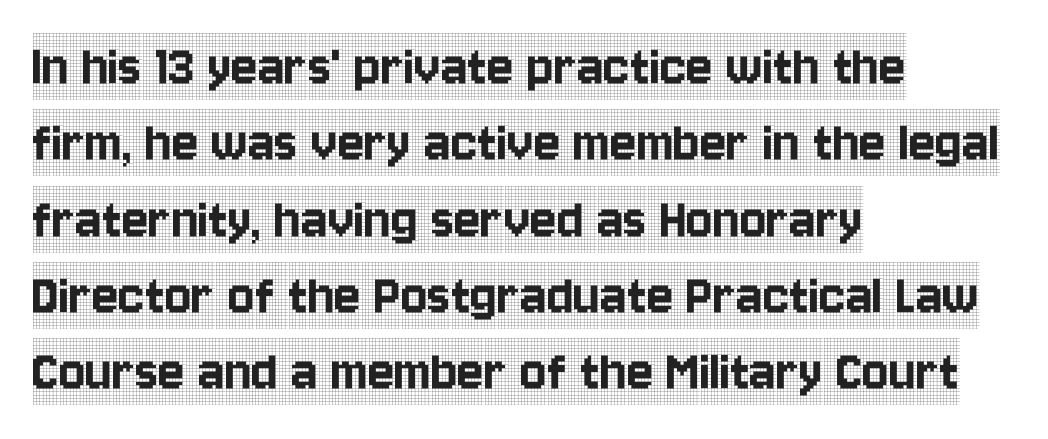
{"serif": "yes", "italic": "no", "width": "condensed", "x_height": "large", "monospaced": "no", "underline": "no", "align": "left", "line_spacing_ratio": 1.23, "letter_spacing": "normal", "letter_spacing_em": 0.0, "glyph_px": 62}
